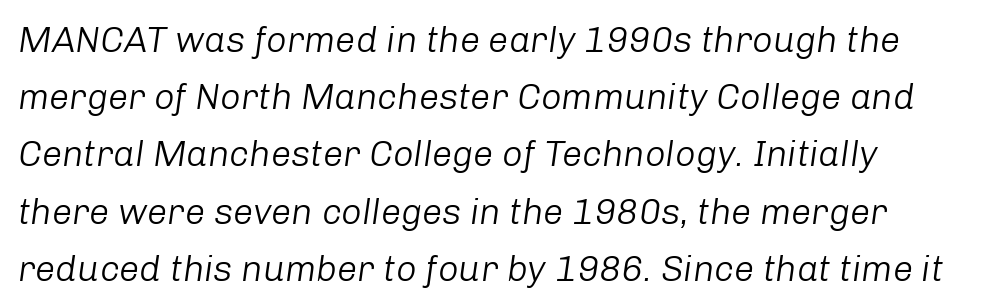
Q: Is the text bold? A: No.
Q: Is the text italic (slanted)? A: Yes, it leans right by about 8 degrees.
Q: Is the text underlined? A: No.
Q: Is the spacing between letters normal or unusually wide? A: Normal.
Q: Is the spacing between lines tight, normal or loose? A: Normal.
Q: Width (condensed, normal, or wide)? A: Normal.
Q: Stroke contrast? A: Low.
Q: x-height? A: Medium.
Q: Monospaced? A: No.
